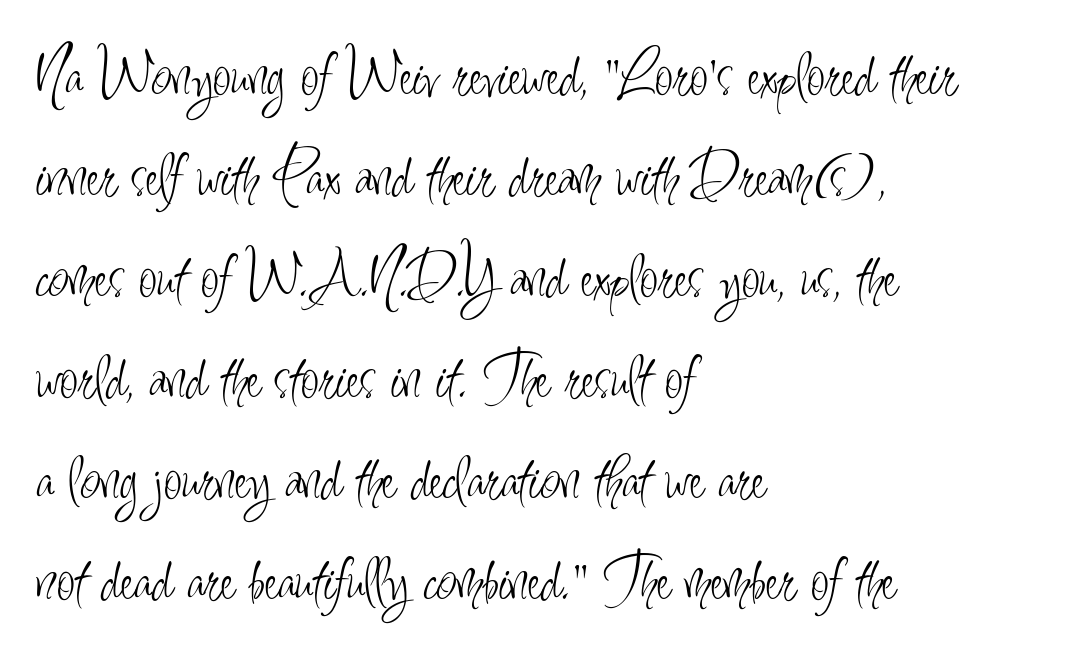
Nothing heavy about these letters — not bold at all. If you drew a ruler down the left edge, every line would touch it. Spacing between characters is what you'd get straight out of the box. The baseline area is clear.
